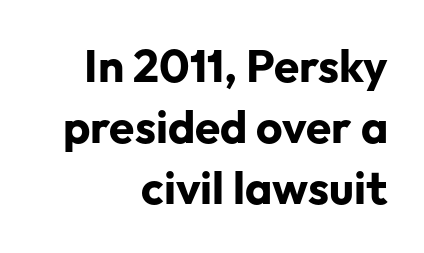
Is this a fixed-width face? No — the glyphs have proportional, varying widths. Clear beneath every line of the passage. In CSS terms this would be text-align: right. Unlike italic type, these characters show no tilt at all. Leading: standard.
